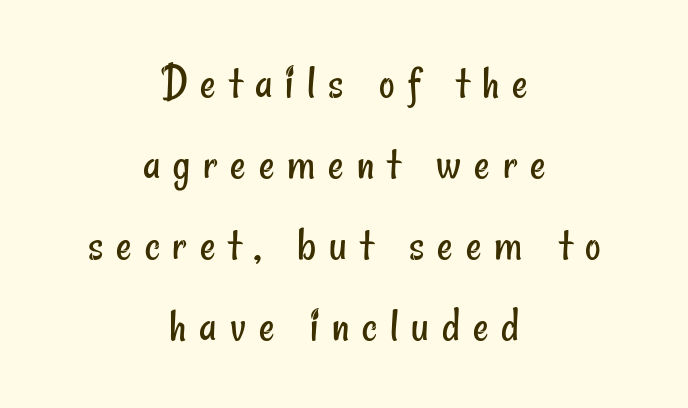
Q: Is the text bold? A: No.
Q: Is the typeface a serif or a sans-serif typeface? A: Sans-serif.
Q: Is the text underlined? A: No.
Q: How is the paragraph aligned? A: Centered.
Q: Is the spacing between letters normal or unusually wide? A: Unusually wide.
Q: Is the spacing between lines tight, normal or loose? A: Normal.
Q: Width (condensed, normal, or wide)? A: Condensed.
Q: Stroke contrast? A: Low.
Q: x-height? A: Small.
Q: Monospaced? A: No.
